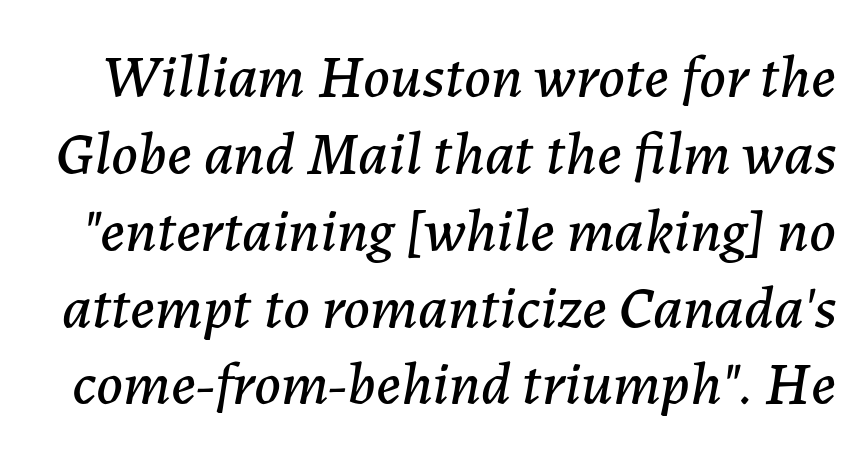
{"italic": "yes", "lean": "right", "slant_degrees": 7, "width": "normal", "stroke_contrast": "low", "x_height": "medium", "monospaced": "no", "underline": "no", "line_spacing": "normal", "line_spacing_ratio": 1.26, "letter_spacing": "normal", "letter_spacing_em": 0.0, "glyph_px": 61}
